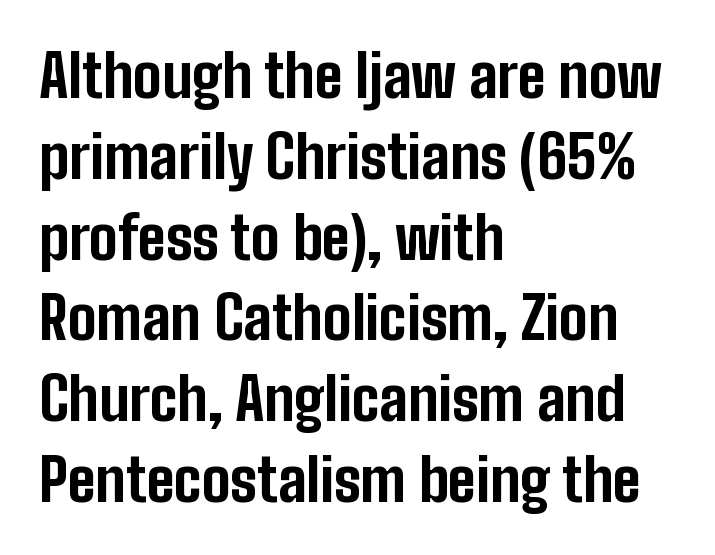
{"serif": "no", "italic": "no", "bold": "yes", "weight": "bold", "width": "condensed", "stroke_contrast": "low", "x_height": "medium", "monospaced": "no", "underline": "no", "align": "left", "line_spacing": "normal", "line_spacing_ratio": 1.37, "letter_spacing": "normal", "letter_spacing_em": 0.0, "glyph_px": 59}
